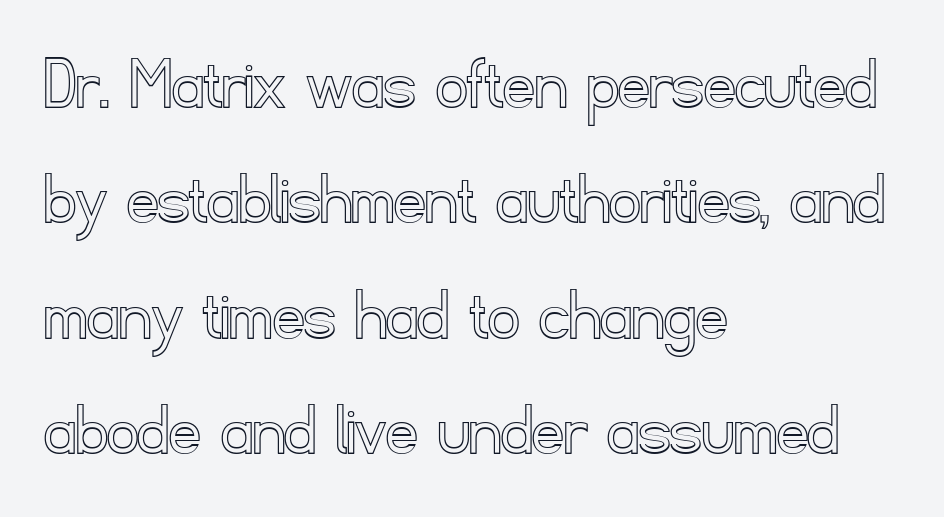
Where is the straight margin? On the left. Unmarked baselines from the first word to the last. The designer left line spacing at the default. Proportional: the letters do not fall into vertical columns.
